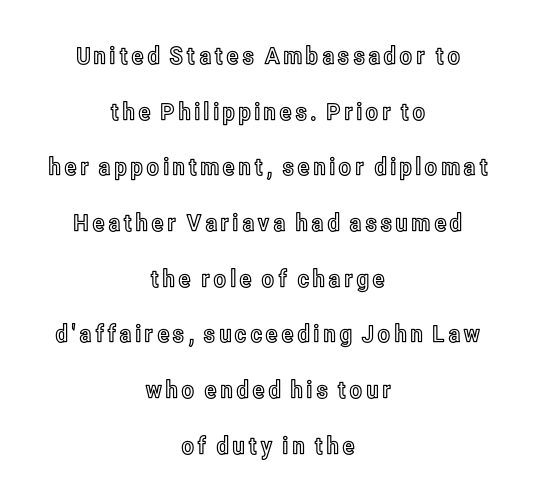
Any mark beneath the type? The region is blank. Loosely led — the rows are spread out. The rendering positions every line midway between the sides. Every character sits straight up, as roman type does.
